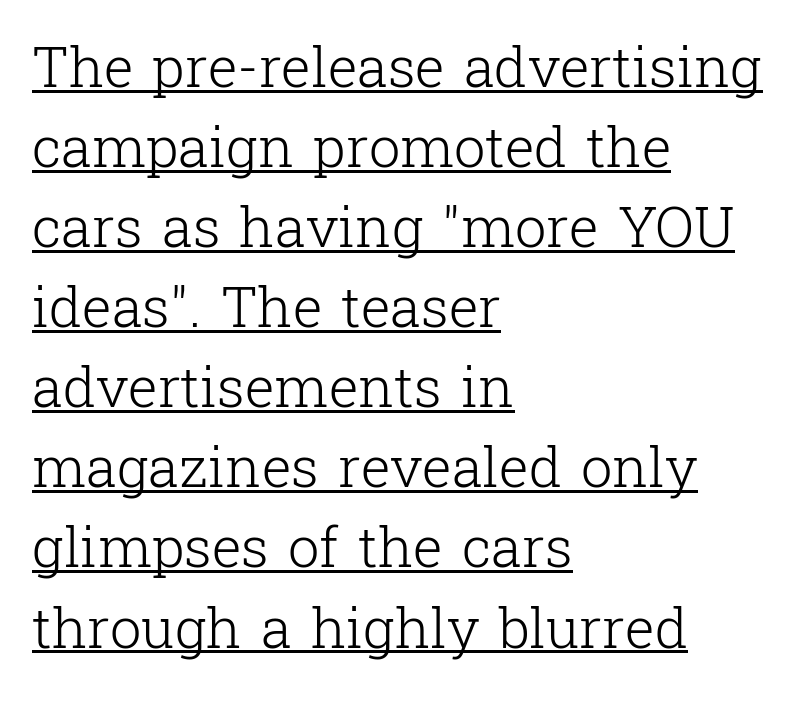
Looks like regular typesetting: each glyph gets only the width it needs. If you measured baseline to baseline, you'd find a middling distance. These lines are composed in type with serifs. Every character sits straight up, as roman type does. Quick note: underline on. If you drew a ruler down the left edge, every line would touch it.
